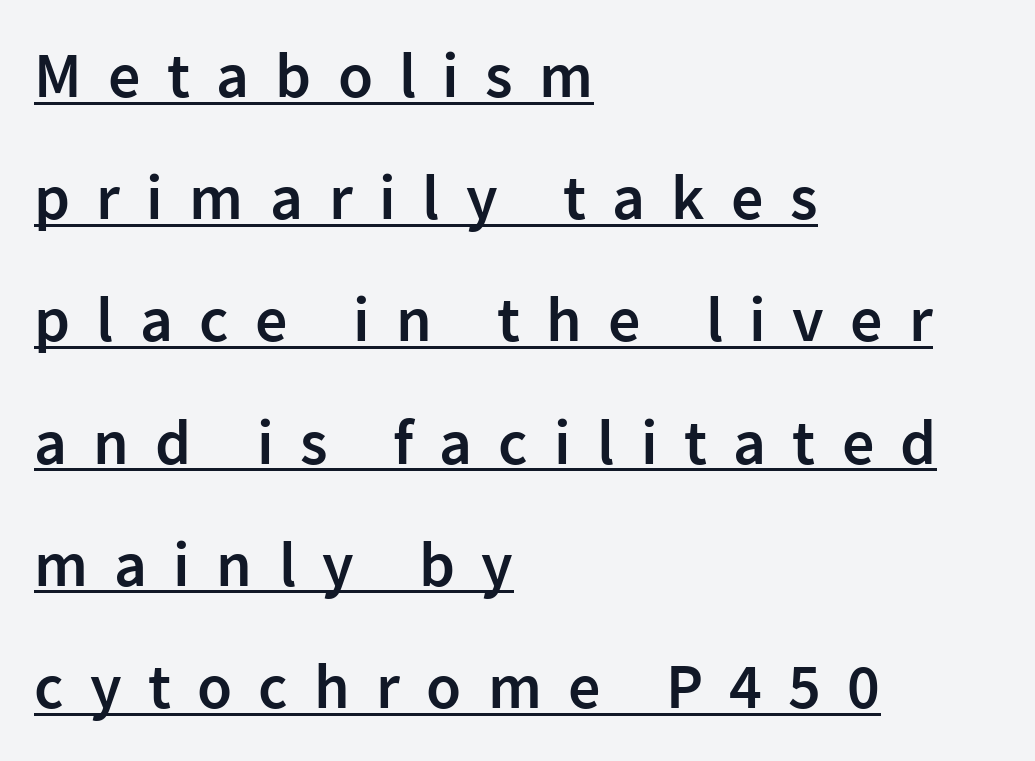
The image shows 64 px semibold sans-serif type, upright; set left-aligned, loose line spacing (1.91x), unusually wide letter spacing (+0.41 em), underlined; low stroke contrast and a medium x-height.
